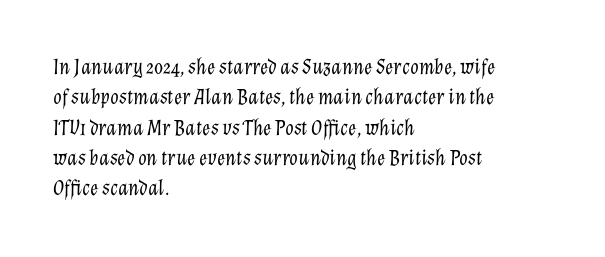
Look at the tracking — it's just the regular setting, nothing added. This reads as an unemphasized weight, regular at the heaviest. This rendering uses left alignment, leaving the right contour irregular. Posture: slanted. Any mark beneath the type? The region is blank. Horizontal bands of white between lines are of average thickness.
